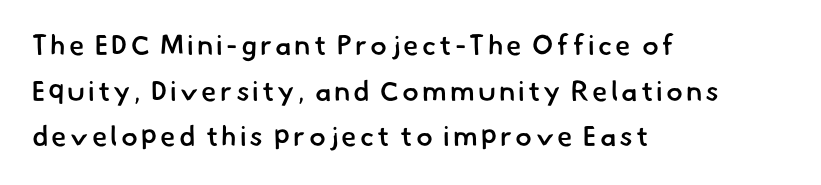
Q: Is the text bold? A: Semi-bold.
Q: Is the typeface a serif or a sans-serif typeface? A: Sans-serif.
Q: Is the text underlined? A: No.
Q: How is the paragraph aligned? A: Left-aligned.
Q: Is the spacing between lines tight, normal or loose? A: Normal.
Q: Width (condensed, normal, or wide)? A: Normal.
Q: Stroke contrast? A: Low.
Q: x-height? A: Small.
Q: Monospaced? A: No.
